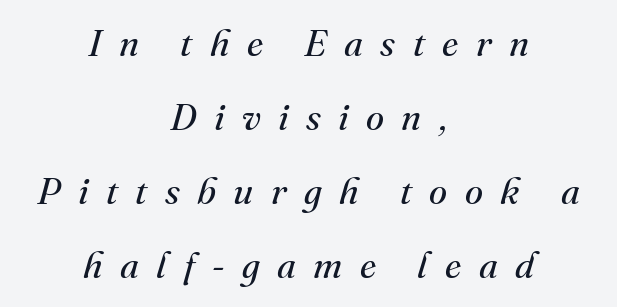
The image shows 37 px regular-weight serif type, italic (leaning right); set centered, loose line spacing (2.0x), unusually wide letter spacing (+0.47 em), not underlined; medium stroke contrast and a small x-height.
